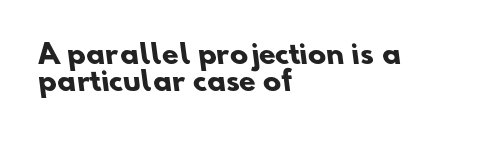
{"bold": "yes", "underline": "no", "align": "left", "line_spacing": "tight", "line_spacing_ratio": 1.01, "letter_spacing": "normal", "letter_spacing_em": 0.0, "glyph_px": 27}
